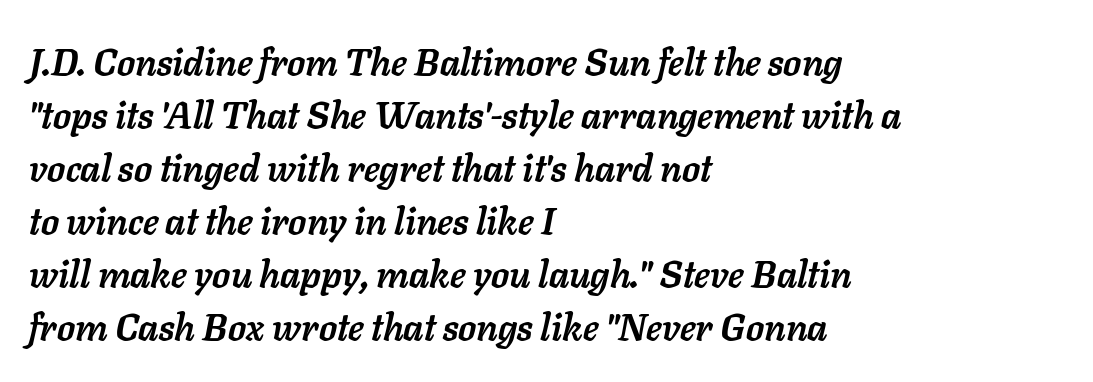
{"italic": "yes", "lean": "right", "slant_degrees": 11, "bold": "yes", "weight": "semibold", "width": "normal", "stroke_contrast": "low", "x_height": "medium", "monospaced": "no", "underline": "no", "align": "left", "line_spacing": "normal", "line_spacing_ratio": 1.43, "letter_spacing": "normal", "letter_spacing_em": 0.0, "glyph_px": 37}
